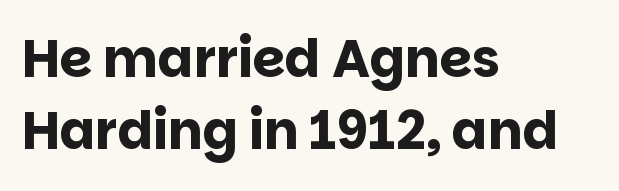
The designer went with a sans here, leaving each stem footless. The letters are bold, with thick, heavy strokes. Reading down the block, your eye returns to a fixed left position each line. Look at the tracking — it's just the regular setting, nothing added.
